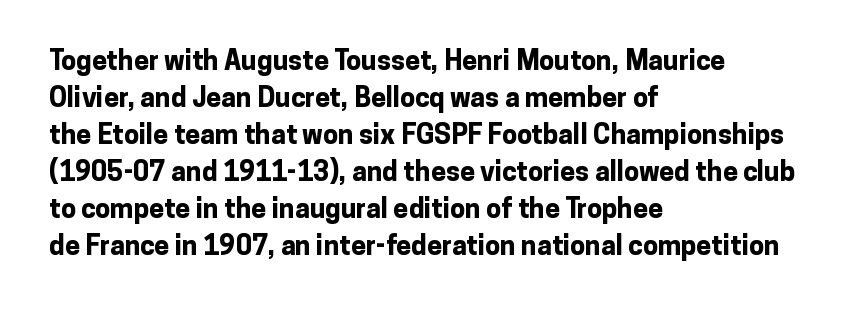
Every character sits straight up, as roman type does. Words appear dense and cohesive because spacing is normal. On the weight axis this lands at bold, roughly 700. In terms of leading, this rendering sits right in the middle.
